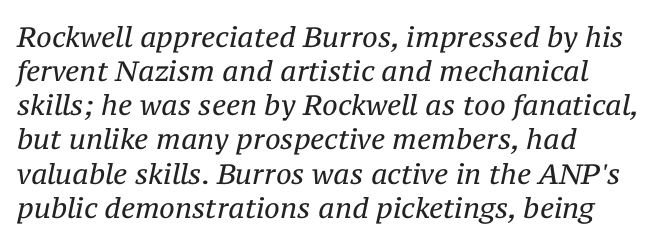
The characters display serif detailing at their extremities. Weight: not bold — regular or lighter. The text block is weighted toward the left margin, trailing off unevenly rightward. These lines were composed using italics. Note the varied advance widths — an 'i' is clearly narrower than an 'm'. Nothing unusual about the tracking: characters are spaced as the font intends.
